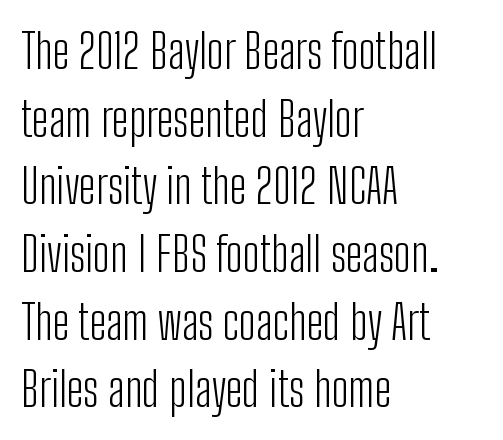
{"serif": "no", "italic": "no", "bold": "no", "weight": "light", "width": "condensed", "stroke_contrast": "low", "x_height": "medium", "monospaced": "no", "underline": "no", "align": "left", "line_spacing": "normal", "line_spacing_ratio": 1.41, "letter_spacing": "normal", "letter_spacing_em": 0.0, "glyph_px": 48}
